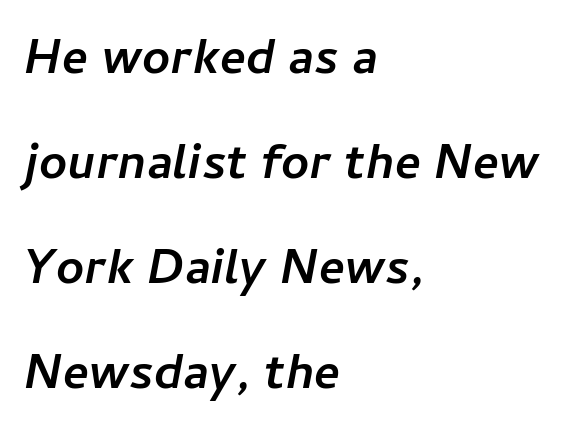
{"italic": "yes", "lean": "right", "slant_degrees": 11, "bold": "yes", "weight": "semibold", "width": "normal", "stroke_contrast": "low", "x_height": "medium", "monospaced": "no", "underline": "no", "align": "left", "line_spacing": "loose", "line_spacing_ratio": 2.14, "letter_spacing": "normal", "letter_spacing_em": 0.0, "glyph_px": 49}
